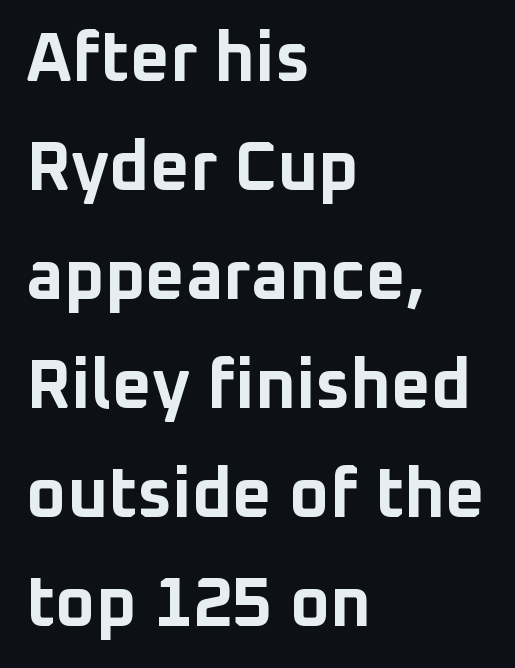
The image shows 69 px bold sans-serif type, upright; set left-aligned, normal line spacing (1.58x), normal letter spacing, not underlined; low stroke contrast and a medium x-height.
